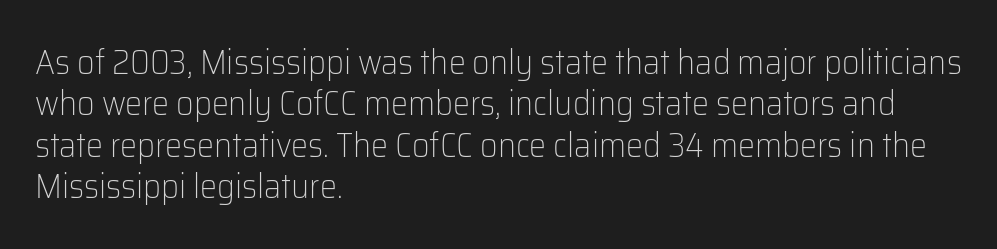
{"serif": "no", "italic": "no", "bold": "no", "weight": "light", "width": "normal", "stroke_contrast": "low", "x_height": "medium", "monospaced": "no", "underline": "no", "align": "left", "line_spacing_ratio": 1.22, "letter_spacing": "normal", "letter_spacing_em": 0.0, "glyph_px": 34}
